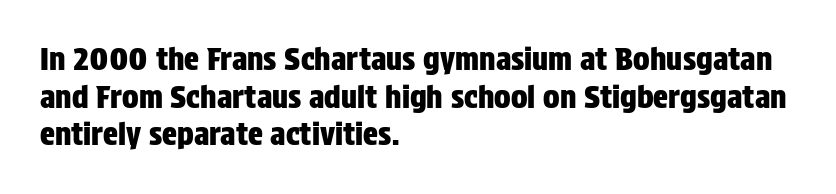
The image shows 31 px condensed sans-serif type, upright; set left-aligned, line spacing 1.21x, normal letter spacing, not underlined; low stroke contrast and a large x-height.
